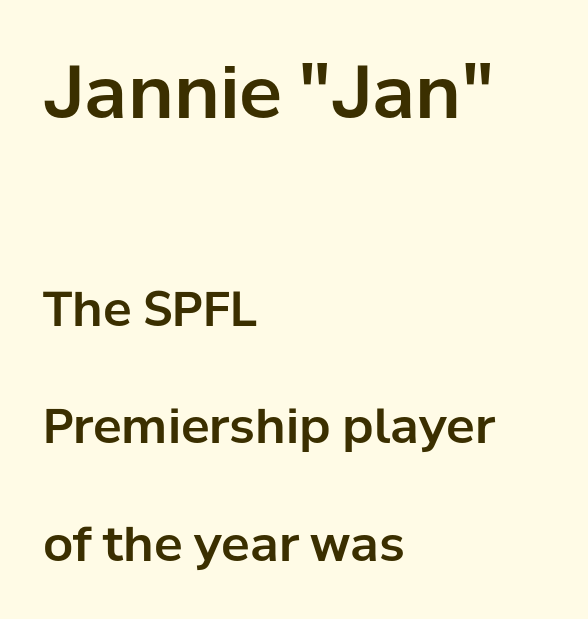
{"serif": "no", "italic": "no", "width": "normal", "stroke_contrast": "low", "x_height": "medium", "monospaced": "no", "underline": "no", "align": "left", "line_spacing": "loose", "line_spacing_ratio": 2.44, "letter_spacing": "normal", "letter_spacing_em": 0.0, "larger_block": "first", "size_ratio": 1.5, "glyph_px": 72}
